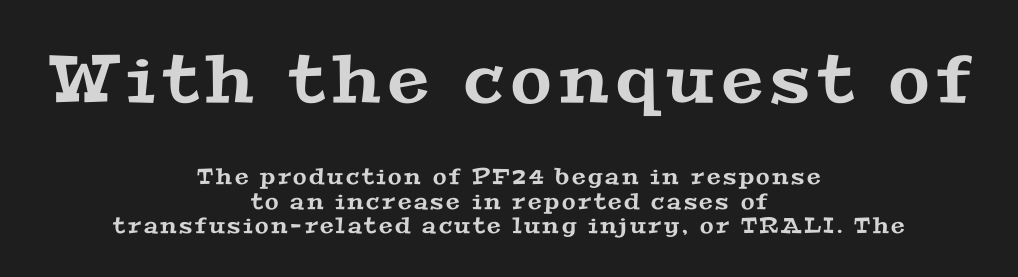
{"serif": "yes", "width": "wide", "stroke_contrast": "medium", "x_height": "medium", "monospaced": "no", "underline": "no", "align": "center", "line_spacing": "tight", "line_spacing_ratio": 1.1, "larger_block": "first", "size_ratio": 3.0, "glyph_px": 66}
